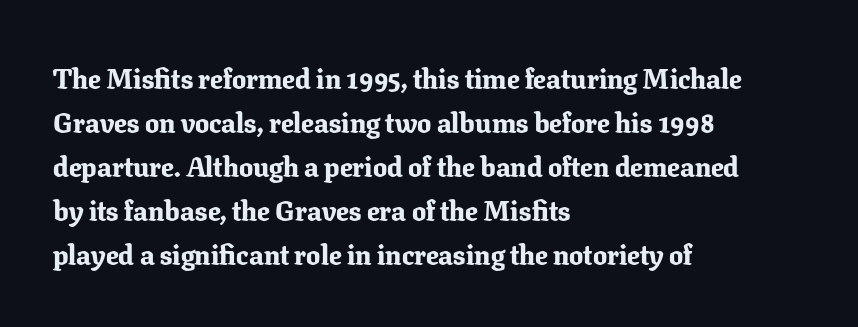
Here the glyphs are tracked normally, forming tight word shapes. The sample has been set heavy, in full bold. Summary of vertical rhythm: regular, with standard interline spacing. Varying glyph widths throughout — classic text-font behaviour.
